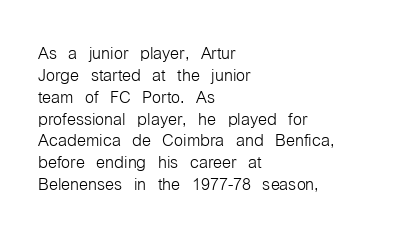
Q: Is the text bold? A: No.
Q: Is the text italic (slanted)? A: No, it is upright.
Q: Is the text underlined? A: No.
Q: How is the paragraph aligned? A: Left-aligned.
Q: Is the spacing between letters normal or unusually wide? A: Normal.
Q: Is the spacing between lines tight, normal or loose? A: Tight.
